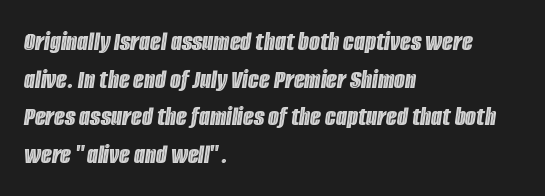
The image shows 28 px condensed type, italic (leaning right); set left-aligned, normal line spacing (1.34x), normal letter spacing, not underlined; a large x-height.
